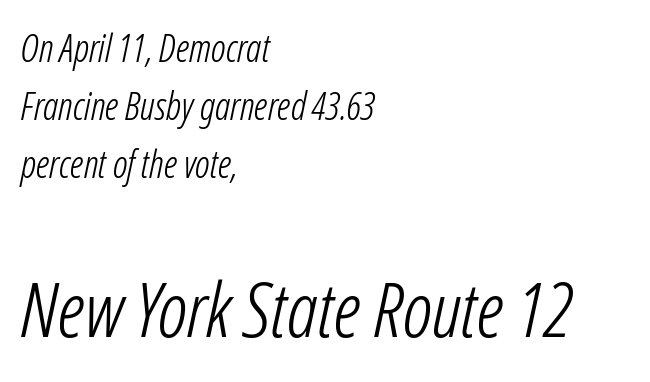
Q: Is the text bold? A: No.
Q: Is the text italic (slanted)? A: Yes, it leans right by about 12 degrees.
Q: Is the text underlined? A: No.
Q: How is the paragraph aligned? A: Left-aligned.
Q: Is the spacing between letters normal or unusually wide? A: Normal.
Q: Is the spacing between lines tight, normal or loose? A: Normal.
Q: Which block of text is set in a larger size, the first (top) or the second (bottom)? A: The second (bottom) one.
Q: Width (condensed, normal, or wide)? A: Condensed.
Q: Stroke contrast? A: Low.
Q: x-height? A: Medium.
Q: Monospaced? A: No.
